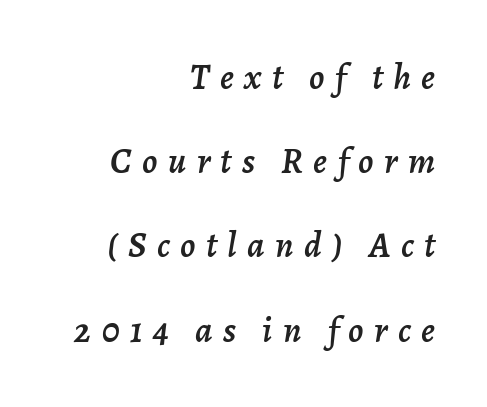
{"italic": "yes", "lean": "right", "slant_degrees": 7, "width": "normal", "stroke_contrast": "low", "x_height": "medium", "monospaced": "no", "underline": "no", "align": "right", "line_spacing": "loose", "line_spacing_ratio": 2.34, "letter_spacing": "wide", "letter_spacing_em": 0.29, "glyph_px": 36}
